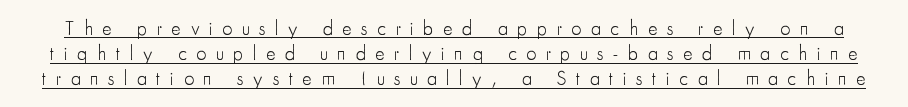
The image shows 20 px text type, upright; set normal line spacing (1.26x), unusually wide letter spacing (+0.48 em), underlined.
